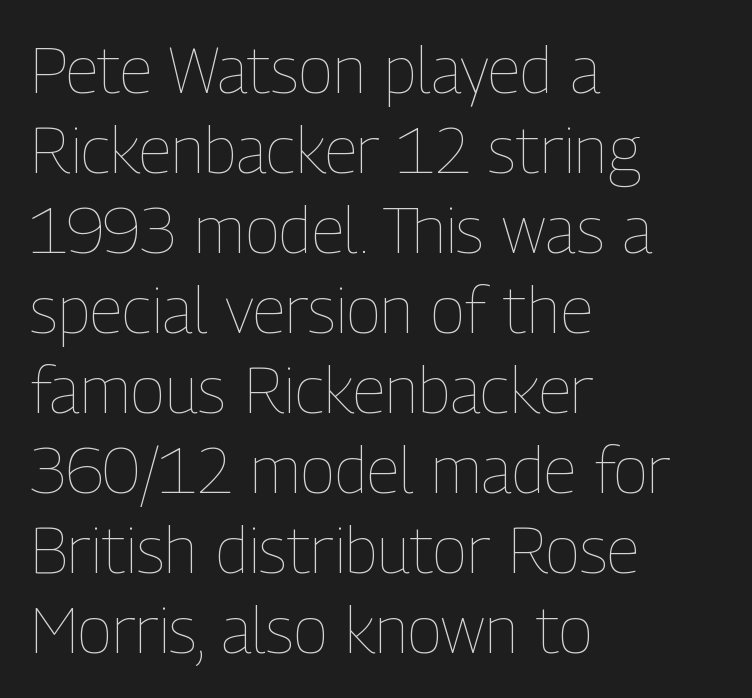
Q: Is the text bold? A: No.
Q: Is the text italic (slanted)? A: No, it is upright.
Q: Is the text underlined? A: No.
Q: How is the paragraph aligned? A: Left-aligned.
Q: Is the spacing between letters normal or unusually wide? A: Normal.
Q: Width (condensed, normal, or wide)? A: Condensed.
Q: Stroke contrast? A: Low.
Q: x-height? A: Medium.
Q: Monospaced? A: No.
